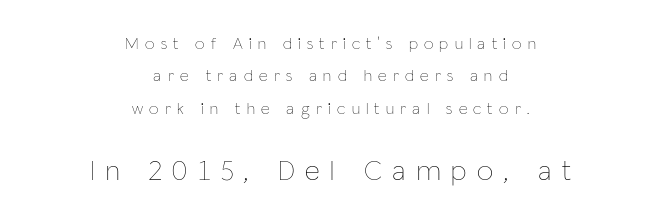
The image shows 29 px thin, condensed type, upright; set centered, loose line spacing (1.9x), unusually wide letter spacing (+0.37 em), not underlined; the second (bottom) block is 1.71x larger; low stroke contrast and a medium x-height.
